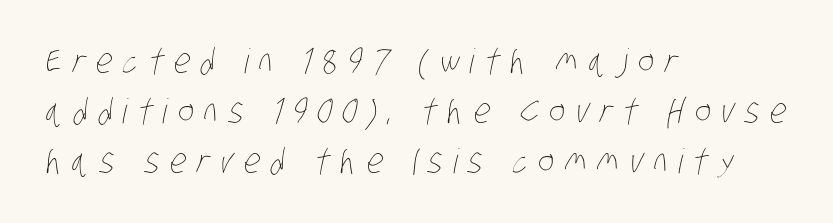
Q: Is the text bold? A: No.
Q: Is the text underlined? A: No.
Q: How is the paragraph aligned? A: Left-aligned.
Q: Is the spacing between letters normal or unusually wide? A: Unusually wide.
Q: Is the spacing between lines tight, normal or loose? A: Normal.
Q: Width (condensed, normal, or wide)? A: Condensed.
Q: Stroke contrast? A: Low.
Q: x-height? A: Large.
Q: Monospaced? A: No.
